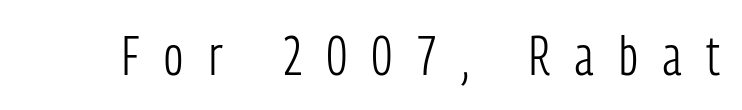
Summary of weight: not heavy and not bold. Compared with typical body copy, the letter spacing here is much looser. Varying glyph widths throughout — classic text-font behaviour. The zone under the glyphs is completely vacant.
